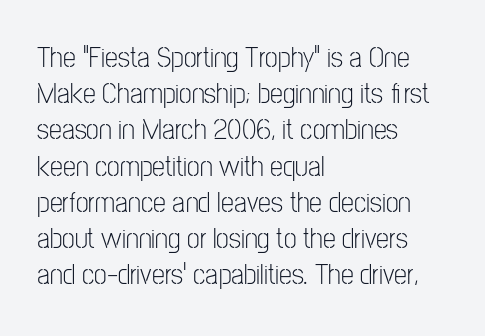
Spacing between characters is what you'd get straight out of the box. Varying glyph widths throughout — classic text-font behaviour. The space directly below the letters is spotless. Honestly, the row spacing looks completely unremarkable. Tall strokes in this sample are plumb rather than angled. Check where the strokes stop: nothing finishes them off — pure sans.
